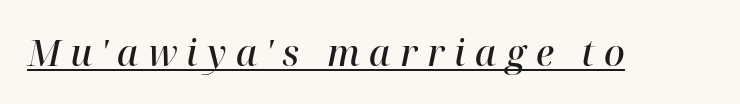
Italic? Definitely — the glyphs are oblique. Students, observe the line beneath the letters — that is underlining. Letterform terminals end in serifs throughout the passage. How heavy is the stroke? Medium-heavy — a semibold, shy of bold. Loose tracking; the words dissolve into strings of separated letters.
